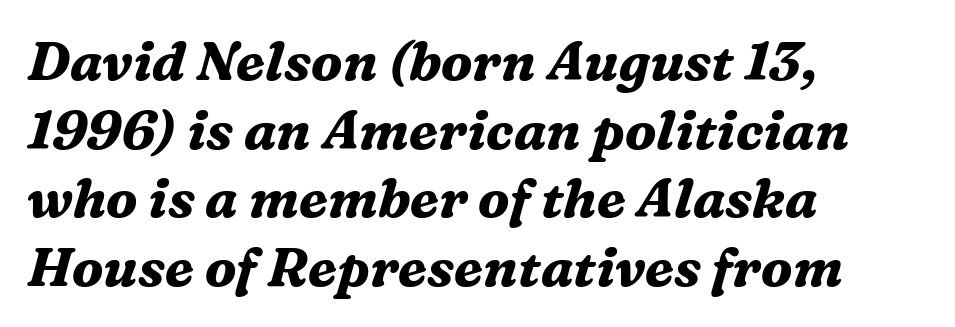
The passage shown has conventional tracking throughout. Unlike a clean sans, this face finishes its strokes with serifs. Honestly, the row spacing looks completely unremarkable. Do the characters align in a grid? No, the font is proportional. If you drew a line through each stem, it would be angled.
